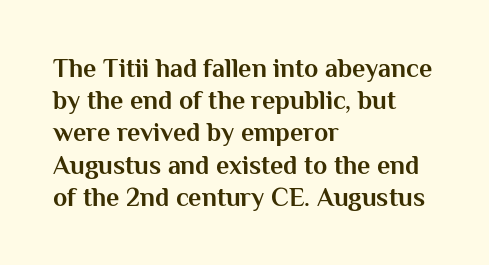
The image shows 26 px bold type, upright; set left-aligned, line spacing 1.24x, normal letter spacing, not underlined.
